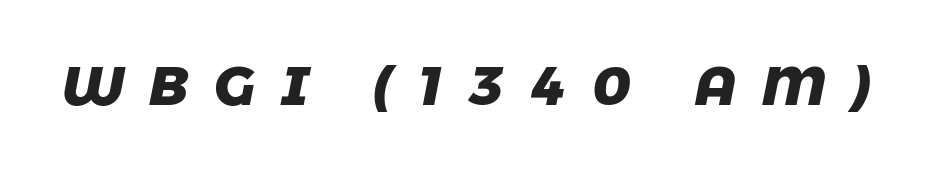
The image shows 54 px heavy sans-serif type; set unusually wide letter spacing (+0.48 em), not underlined; low stroke contrast and a medium x-height.
